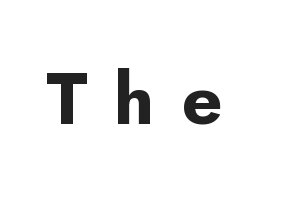
Q: Is the text bold? A: Yes.
Q: Is the text italic (slanted)? A: No, it is upright.
Q: Is the typeface a serif or a sans-serif typeface? A: Sans-serif.
Q: Is the text underlined? A: No.
Q: Is the spacing between letters normal or unusually wide? A: Unusually wide.
Q: Width (condensed, normal, or wide)? A: Normal.
Q: Stroke contrast? A: Low.
Q: x-height? A: Small.
Q: Monospaced? A: No.
